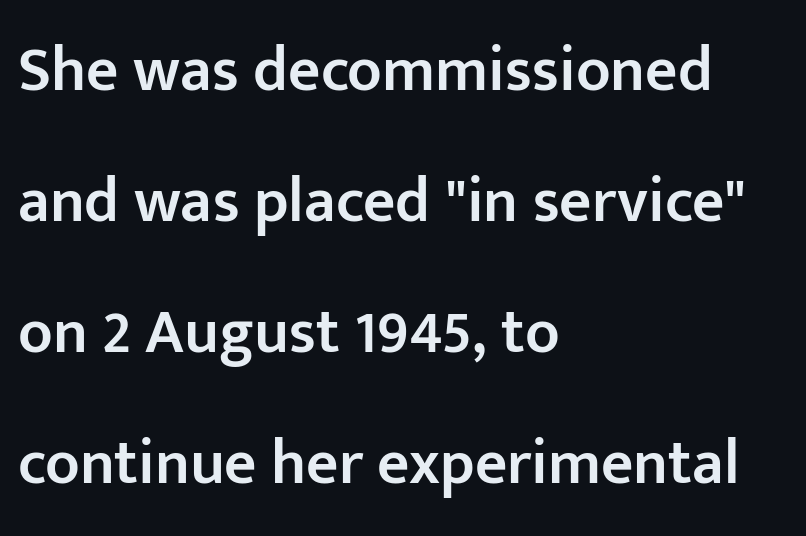
The image shows 63 px semibold sans-serif type, upright; set left-aligned, loose line spacing (2.08x), normal letter spacing, not underlined; low stroke contrast and a medium x-height.
